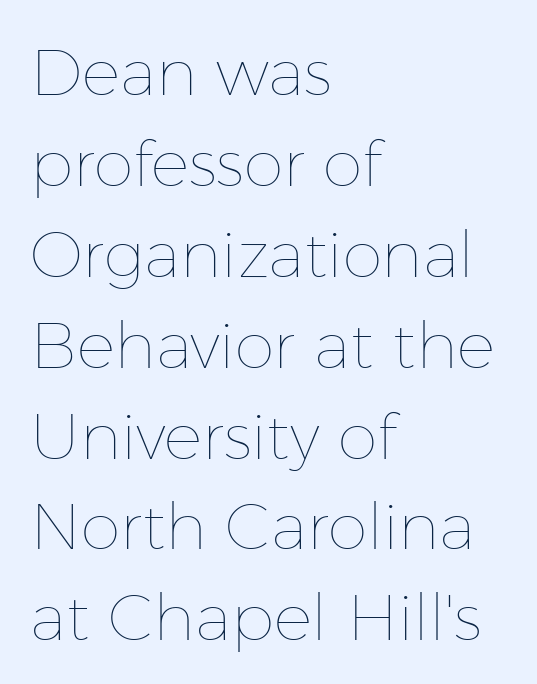
A typesetter would call this zero additional tracking. A normal amount of white space separates one row of letters from the next. Each row of text sits above clean, open space. The type sits square on the baseline with zero lean. Spacing verdict: proportional, widths tailored to each character.
